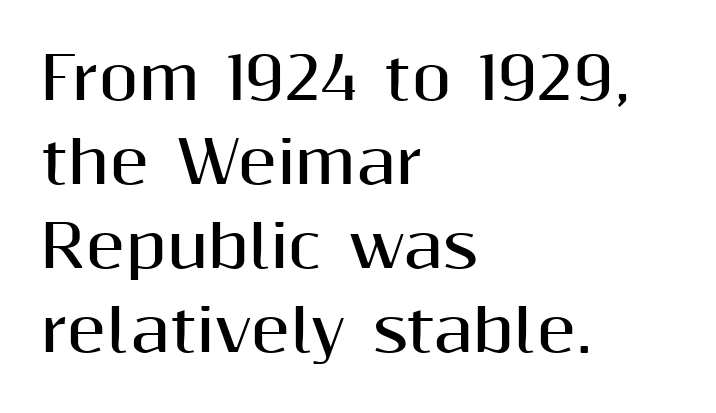
A bare baseline throughout the passage. The letters advance in unequal steps, a hallmark of proportional type. You can tell from the bare stems that sans-serif type was used. Upright lettering throughout. The paragraph has a hard left edge and a soft right edge.
